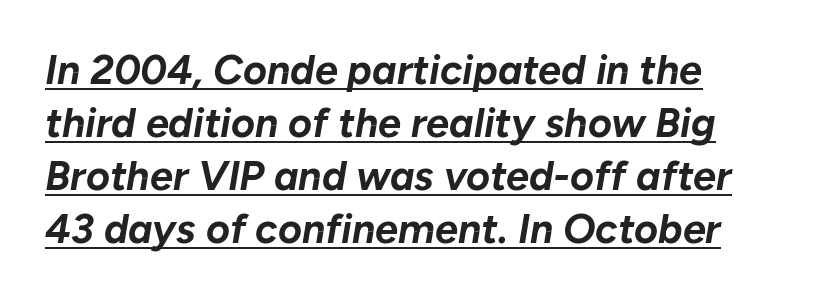
The image shows 41 px bold type, italic (leaning right); set normal line spacing (1.29x), normal letter spacing, underlined; low stroke contrast and a medium x-height.
